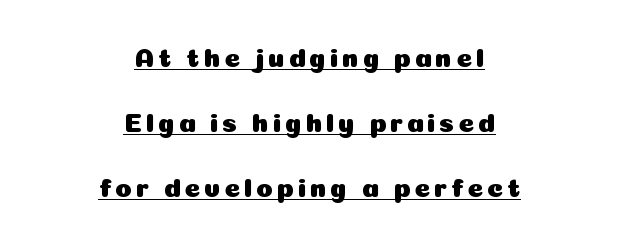
The image shows 27 px text type, upright; set centered, loose line spacing (2.4x), underlined.
